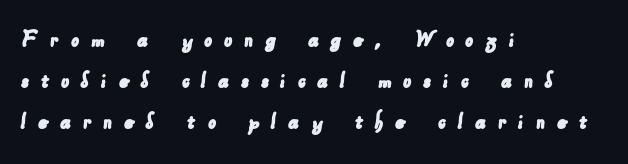
A typesetter would call this heavily tracked-out type. A classic flush-left, rag-right setting is used for this passage. This rendering features lettering with no underline. Normally led — the rows are evenly, conventionally spaced.
